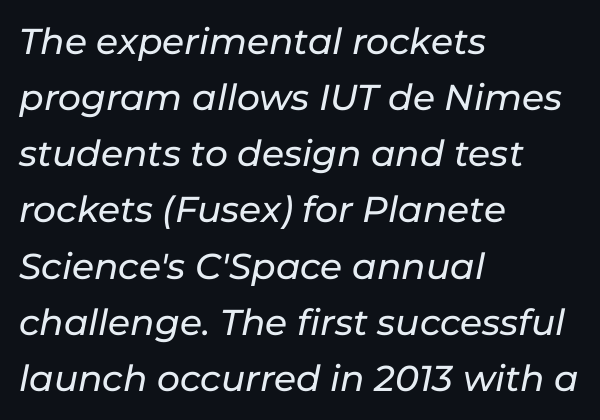
The type is set solid horizontally, with unmodified tracking. Notice how the passage keeps a crisp vertical edge on the left only. The foot of each line stays bare and open. The designer left line spacing at the default. Characters are canted at an angle relative to the baseline's perpendicular.
